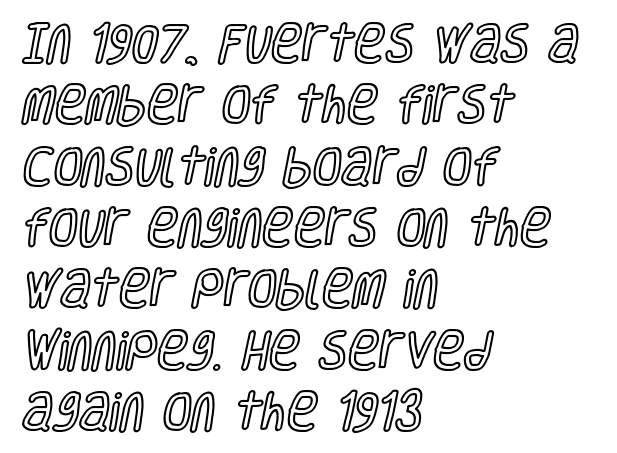
The horizontal fit of the characters is conventional and even. These lines are rendered in a variable-pitch font. The passage is arranged the way most books set body copy — flush left. Plain, unruled lines of type. Compared with typical paragraphs, the rows here are spaced about the same.
